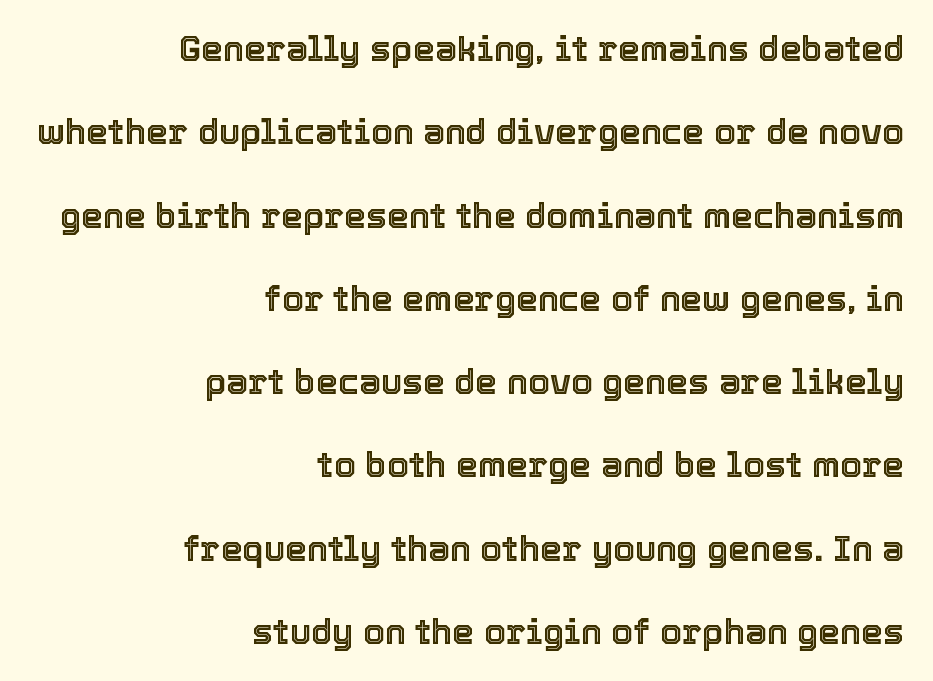
{"italic": "no", "width": "normal", "x_height": "medium", "monospaced": "no", "underline": "no", "align": "right", "line_spacing": "loose", "line_spacing_ratio": 2.38, "letter_spacing": "normal", "letter_spacing_em": 0.0, "glyph_px": 35}
